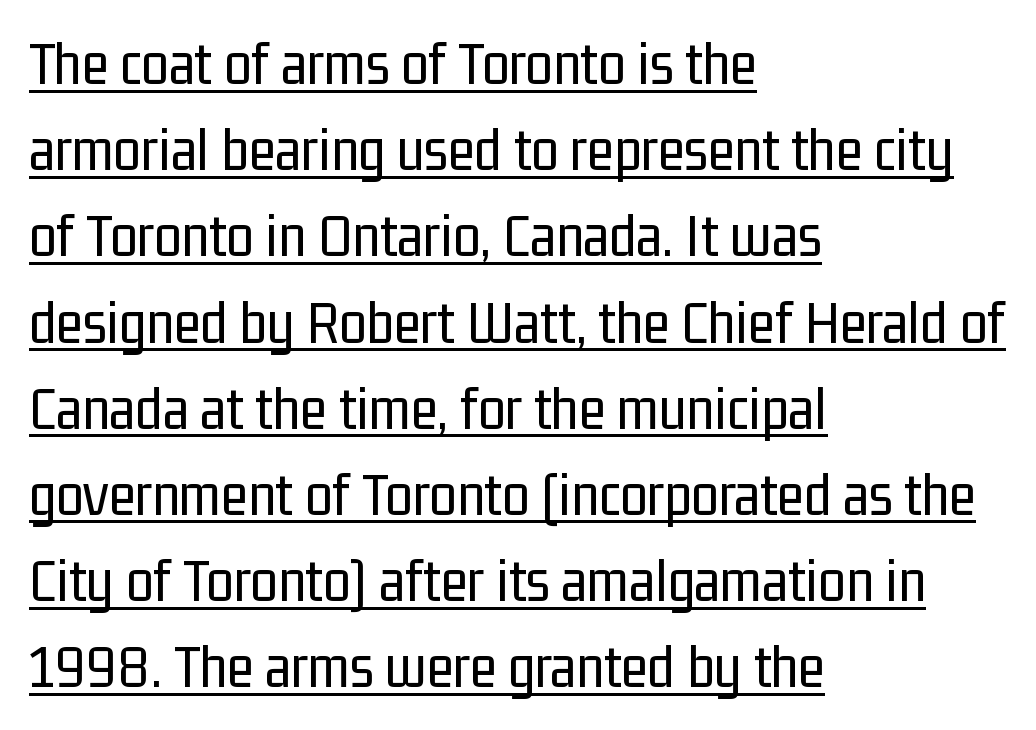
{"serif": "no", "italic": "no", "bold": "no", "weight": "regular", "width": "condensed", "stroke_contrast": "low", "x_height": "medium", "monospaced": "no", "underline": "yes", "align": "left", "line_spacing": "normal", "line_spacing_ratio": 1.39, "letter_spacing": "normal", "letter_spacing_em": 0.0, "glyph_px": 62}
